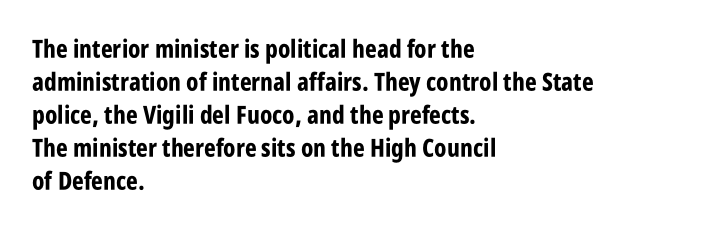
The image shows 25 px bold type, upright; set left-aligned, normal line spacing (1.32x), normal letter spacing, not underlined.
